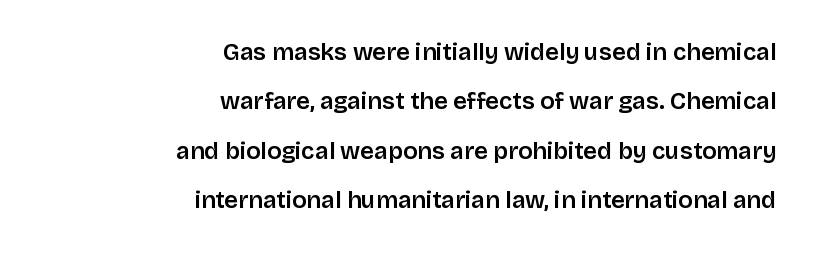
{"italic": "no", "underline": "no", "align": "right", "line_spacing": "loose", "line_spacing_ratio": 2.06, "letter_spacing": "normal", "letter_spacing_em": 0.0, "glyph_px": 24}
